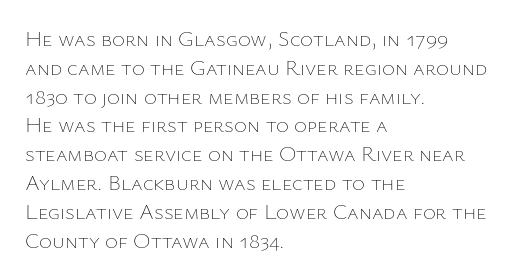
Q: Is the text bold? A: No.
Q: Is the text italic (slanted)? A: No, it is upright.
Q: Is the text underlined? A: No.
Q: How is the paragraph aligned? A: Left-aligned.
Q: Is the spacing between letters normal or unusually wide? A: Normal.
Q: Is the spacing between lines tight, normal or loose? A: Normal.
